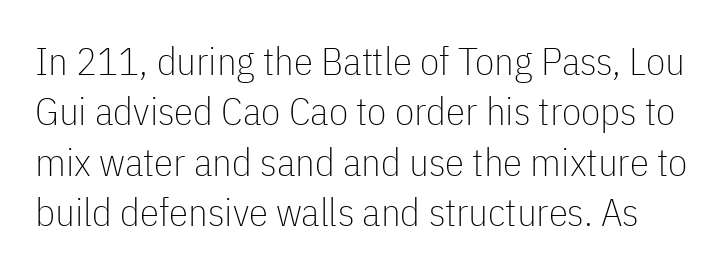
{"serif": "no", "italic": "no", "bold": "no", "weight": "thin", "width": "condensed", "stroke_contrast": "low", "x_height": "medium", "monospaced": "no", "underline": "no", "line_spacing": "normal", "line_spacing_ratio": 1.29, "letter_spacing": "normal", "letter_spacing_em": 0.0, "glyph_px": 39}
